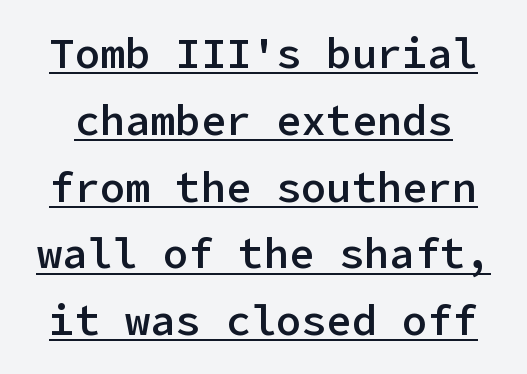
The image shows 42 px semibold sans-serif type, upright; set normal line spacing (1.59x), normal letter spacing, underlined; low stroke contrast and a medium x-height.
